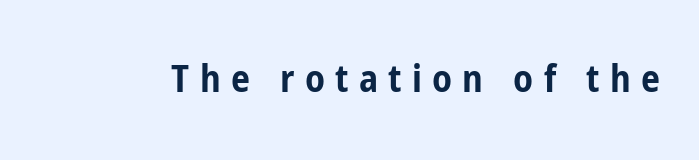
The image shows 38 px bold, condensed sans-serif type, upright; set unusually wide letter spacing (+0.27 em), not underlined; low stroke contrast and a medium x-height.
